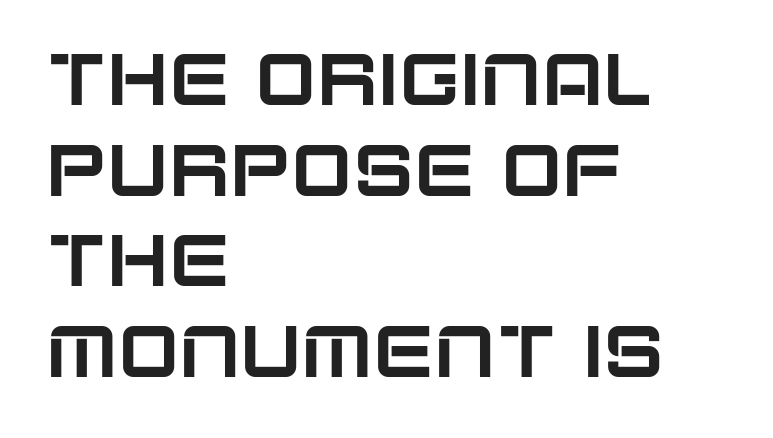
Short note: letters normally spaced. All the whitespace from short lines collects on the right. Designer's note — italics off, roman on. The font family rendered here belongs to the sans-serif group.
